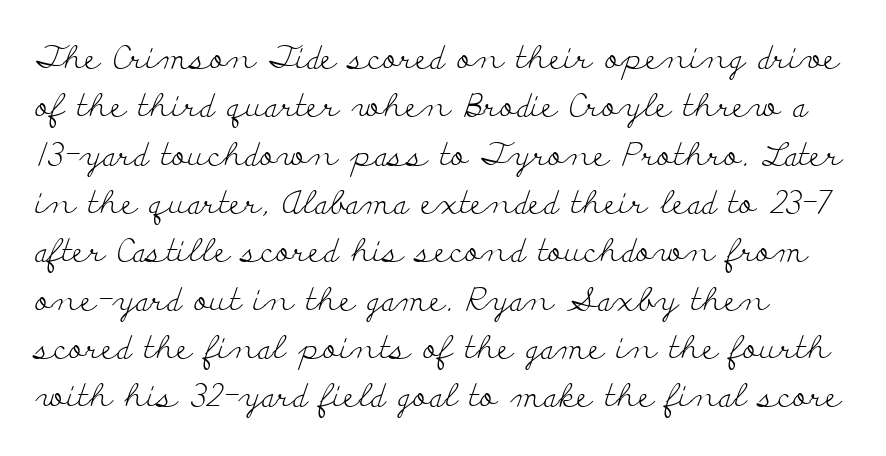
Type style note: has serifs. Here the designer chose a conventional face with non-uniform glyph widths. The strip under each line holds only bare page. The strokes are not fattened; the text isn't bold. Here the glyphs are tracked normally, forming tight word shapes.
